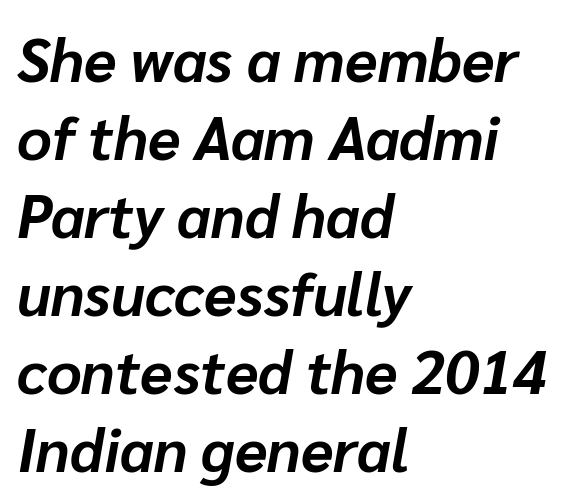
The image shows 60 px bold type, italic (leaning right); set left-aligned, normal line spacing (1.3x), normal letter spacing, not underlined; low stroke contrast and a medium x-height.
